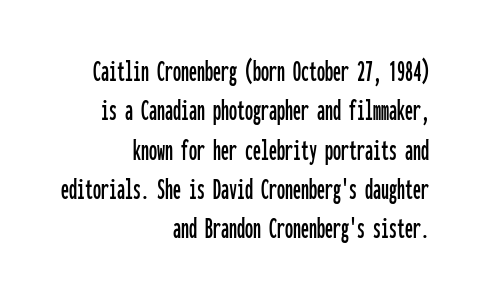
Each line ends at the same right margin while the left side varies. This is the regular roman posture of the typeface. No word sits above an underline. I'd call this a sans setting — the letters go barefoot. The passage shown is typed in a monospace face where columns stay perfectly aligned.
